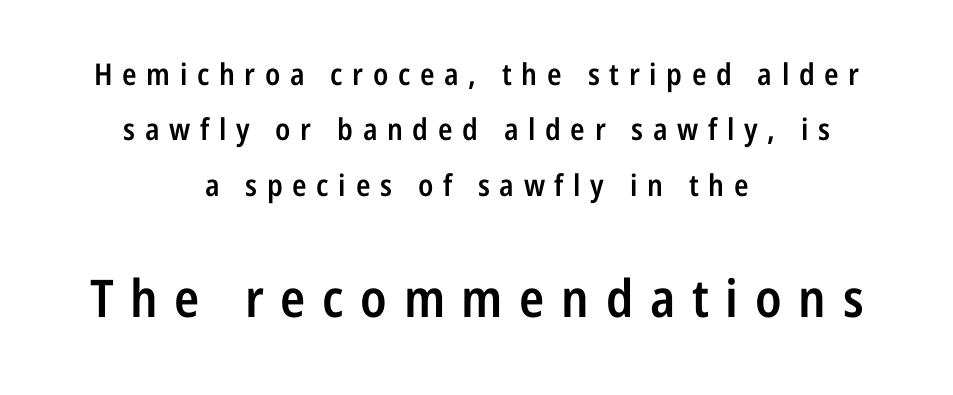
Quick note: not italic, upright. You could only call the tracking loose — the letters float apart. Caption: multi-line text, centered on the measure. The zone under the glyphs is completely vacant.
